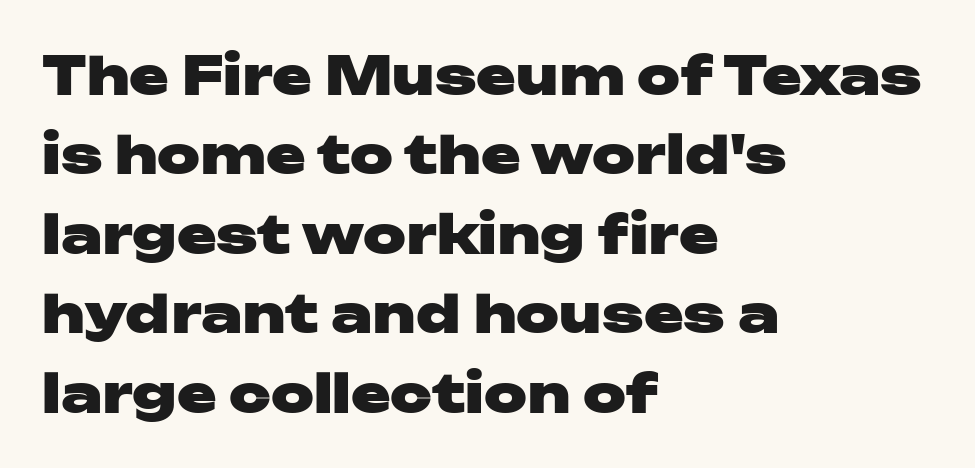
Q: Is the text bold? A: Yes.
Q: Is the text italic (slanted)? A: No, it is upright.
Q: Is the typeface a serif or a sans-serif typeface? A: Sans-serif.
Q: Is the text underlined? A: No.
Q: How is the paragraph aligned? A: Left-aligned.
Q: Is the spacing between letters normal or unusually wide? A: Normal.
Q: Is the spacing between lines tight, normal or loose? A: Normal.
Q: Width (condensed, normal, or wide)? A: Wide.
Q: Stroke contrast? A: Low.
Q: x-height? A: Medium.
Q: Monospaced? A: No.
